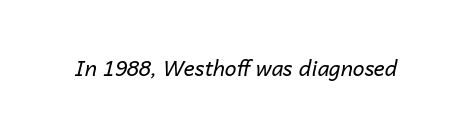
The image shows 21 px text type, italic (leaning right); set normal letter spacing, not underlined.
